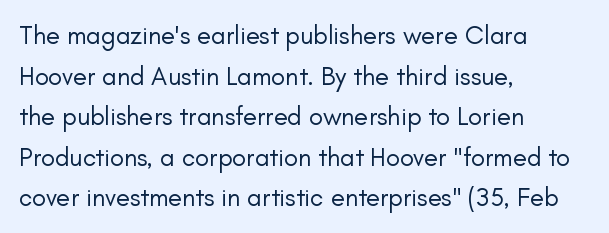
The image shows 26 px text type, upright; set left-aligned, normal line spacing (1.56x), normal letter spacing, not underlined.
